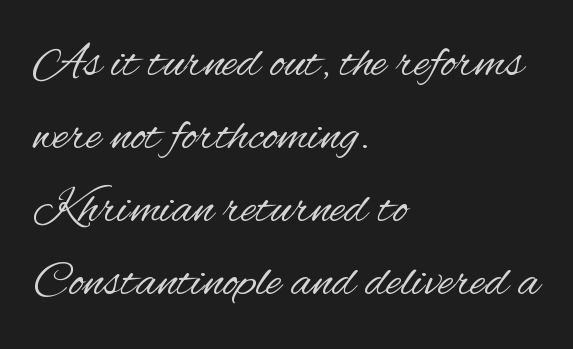
{"serif": "no", "bold": "no", "weight": "regular", "width": "condensed", "stroke_contrast": "medium", "x_height": "small", "monospaced": "no", "underline": "no", "align": "left", "line_spacing": "normal", "line_spacing_ratio": 1.46, "letter_spacing": "normal", "letter_spacing_em": 0.0, "glyph_px": 50}
